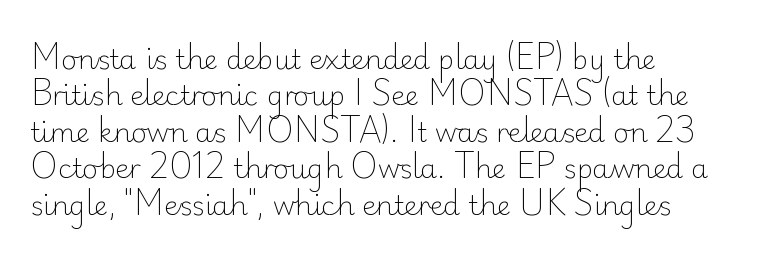
The image shows 27 px text type, upright; set left-aligned, normal line spacing (1.35x), normal letter spacing, not underlined.
